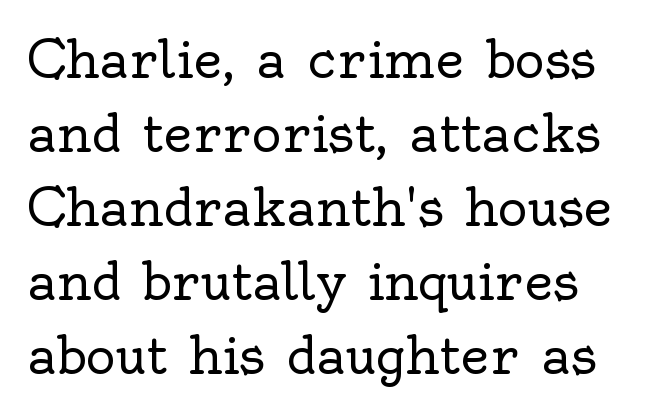
The image shows 51 px regular-weight serif type, upright; set normal line spacing (1.45x), normal letter spacing, not underlined; a small x-height.
